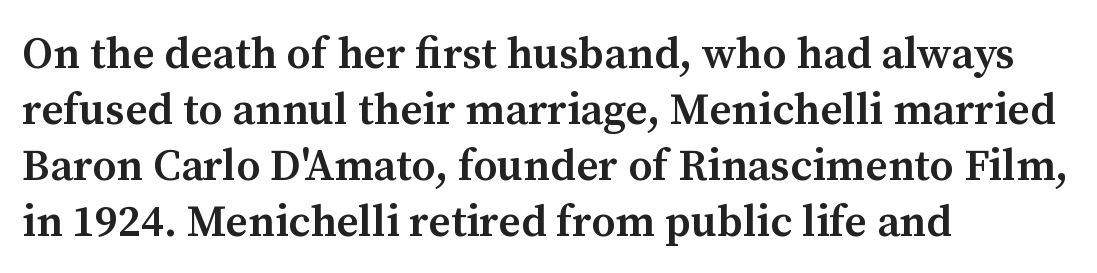
Q: Is the text bold? A: Semi-bold.
Q: Is the text italic (slanted)? A: No, it is upright.
Q: Is the typeface a serif or a sans-serif typeface? A: Serif.
Q: Is the text underlined? A: No.
Q: How is the paragraph aligned? A: Left-aligned.
Q: Is the spacing between letters normal or unusually wide? A: Normal.
Q: Is the spacing between lines tight, normal or loose? A: Normal.
Q: Width (condensed, normal, or wide)? A: Normal.
Q: Stroke contrast? A: Medium.
Q: x-height? A: Medium.
Q: Monospaced? A: No.
